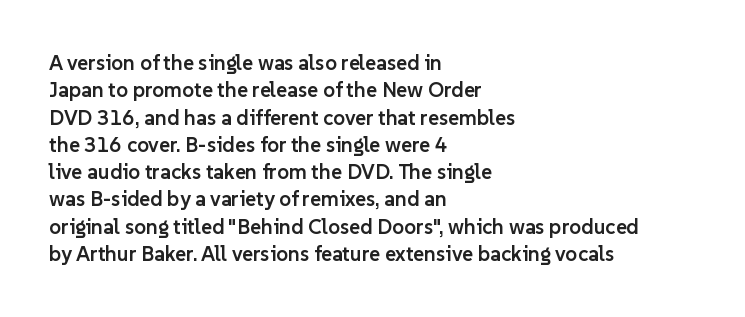
Line beginnings align vertically; line endings do not. Weight: semibold (demi). Tracking here is standard; glyphs follow each other at the usual distance. If you drew a line through each stem, it would be perfectly vertical. Has an underline been added? It has not.
